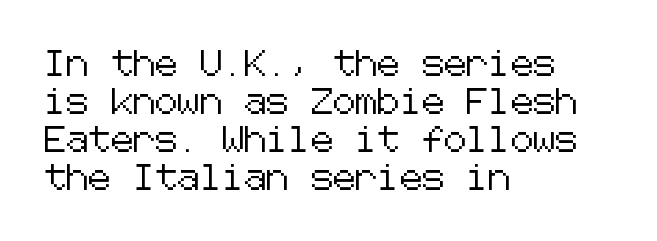
Q: Is the text italic (slanted)? A: No, it is upright.
Q: Is the text underlined? A: No.
Q: How is the paragraph aligned? A: Left-aligned.
Q: Is the spacing between letters normal or unusually wide? A: Normal.
Q: Is the spacing between lines tight, normal or loose? A: Normal.
